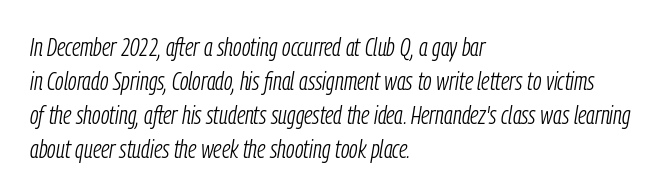
Designer's note — italics engaged. The letters look calm and open, with moderate or lighter stems. Where is the straight margin? On the left. The type is set solid horizontally, with unmodified tracking.
